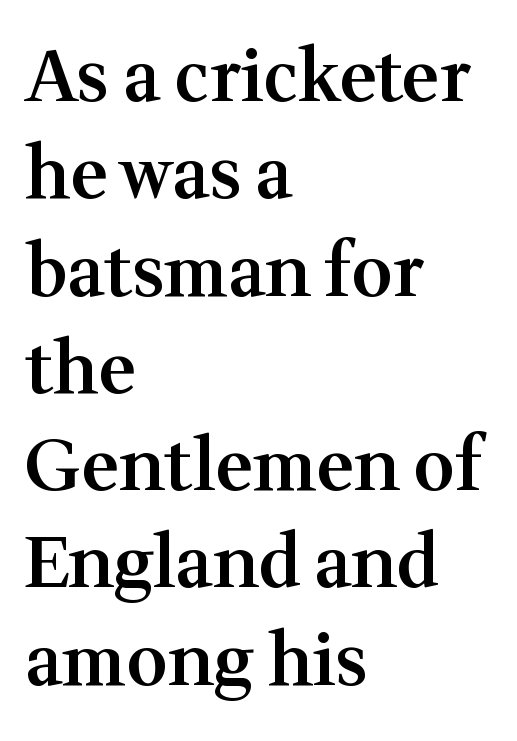
The image shows 71 px semibold serif type, upright; set left-aligned, normal line spacing (1.37x), normal letter spacing, not underlined; medium stroke contrast and a medium x-height.
